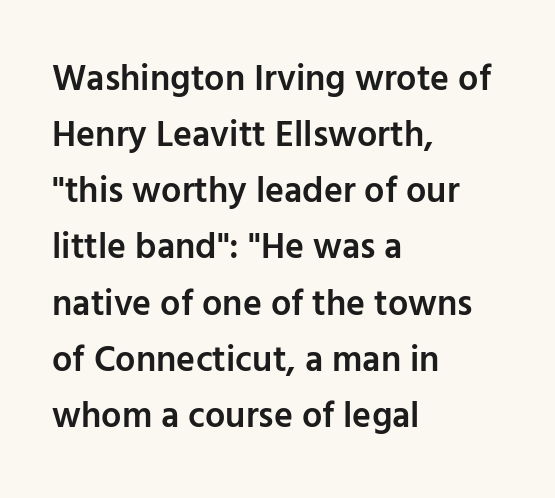
{"serif": "no", "italic": "no", "bold": "semi", "weight": "semibold", "width": "normal", "stroke_contrast": "low", "x_height": "medium", "monospaced": "no", "underline": "no", "align": "left", "line_spacing": "normal", "line_spacing_ratio": 1.56, "letter_spacing": "normal", "letter_spacing_em": 0.0, "glyph_px": 36}
